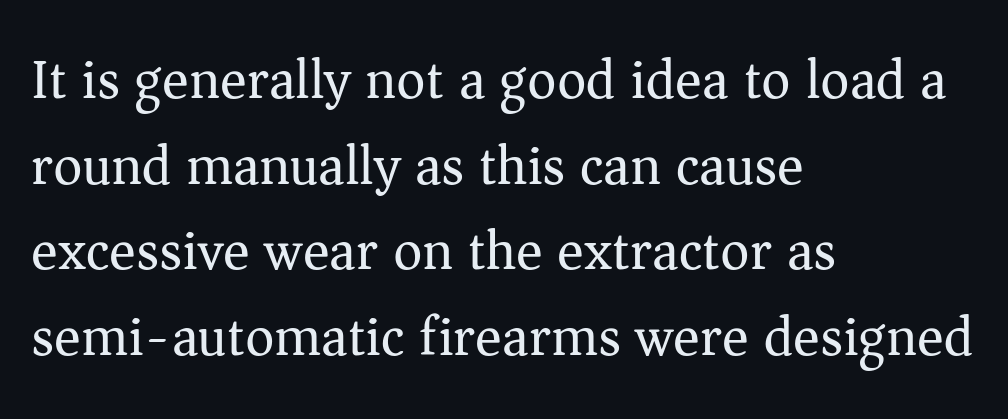
Stem width sits at or under what a default text font uses. Looks like regular typesetting: each glyph gets only the width it needs. Line beginnings align vertically; line endings do not. Notice how the stems are strictly vertical — no italics here.
